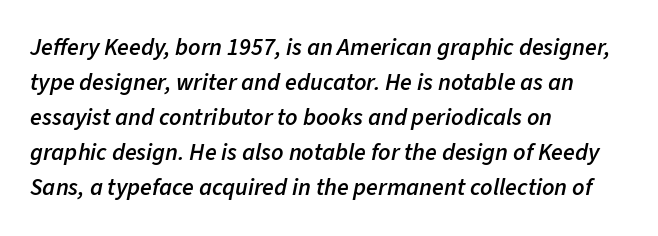
Words float on clear page, feet unadorned. Compared with typical body copy, the letter spacing here is the same. You can tell it's italic because the verticals aren't actually vertical. Alignment: flush left. In terms of leading, this rendering sits right in the middle. I'd describe the lettering as semibold — firm but not a full bold.
